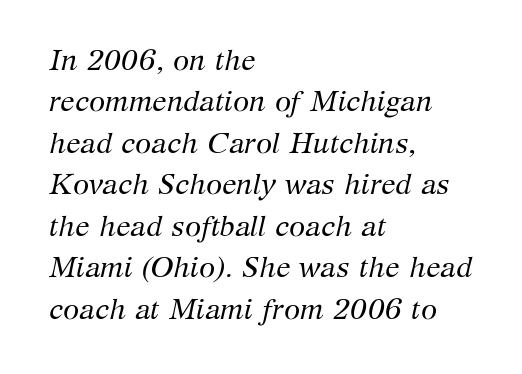
Type without underlining. Each new line begins a customary step beneath the previous one. A light-to-regular cut is what we see here. The whole block is typeset with a tilt. If you drew a ruler down the left edge, every line would touch it. The passage shown has conventional tracking throughout.
